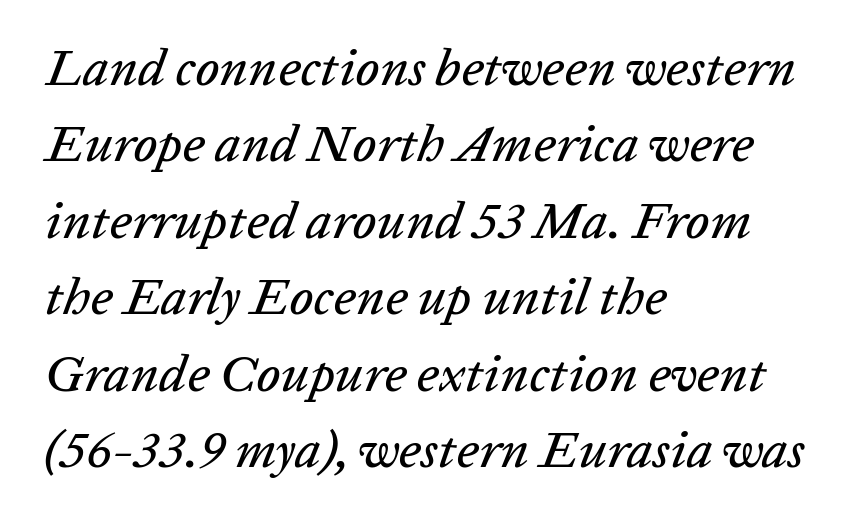
A typesetter would call this zero additional tracking. The axis of the letterforms is tilted away from vertical. Underlining? Definitely not there. Successive baselines arrive at the customary interval. If you drew a ruler down the left edge, every line would touch it.
